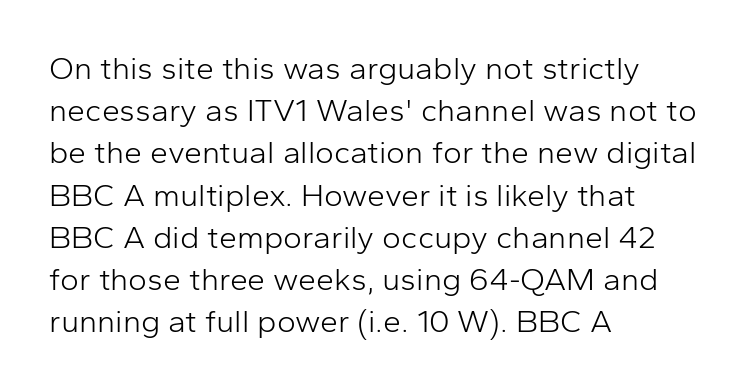
{"serif": "no", "italic": "no", "bold": "no", "weight": "light", "width": "normal", "stroke_contrast": "low", "x_height": "medium", "monospaced": "no", "underline": "no", "align": "left", "line_spacing": "normal", "line_spacing_ratio": 1.32, "letter_spacing": "normal", "letter_spacing_em": 0.0, "glyph_px": 32}
